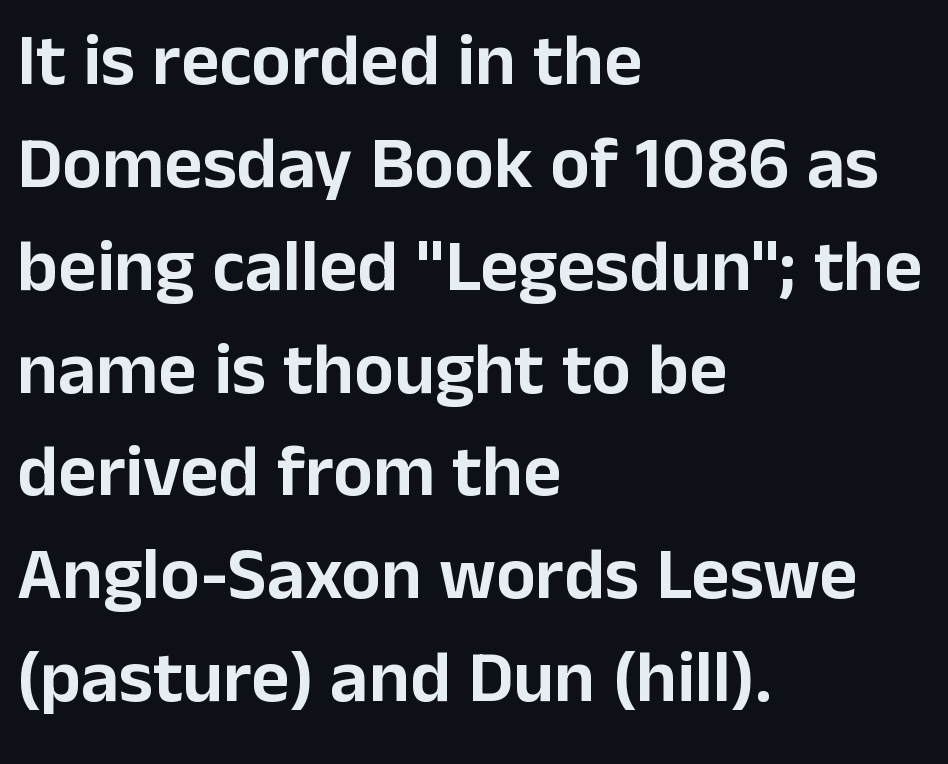
The image shows 74 px sans-serif type, upright; set left-aligned, normal line spacing (1.39x), normal letter spacing, not underlined; low stroke contrast and a medium x-height.
